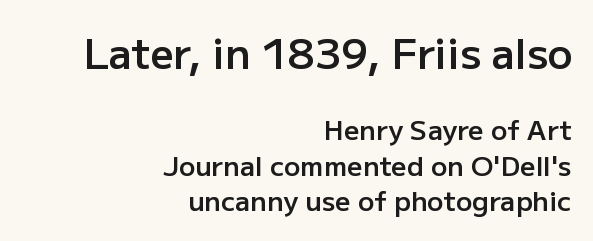
Q: Is the text bold? A: Semi-bold.
Q: Is the text italic (slanted)? A: No, it is upright.
Q: Is the typeface a serif or a sans-serif typeface? A: Sans-serif.
Q: Is the text underlined? A: No.
Q: How is the paragraph aligned? A: Right-aligned.
Q: Is the spacing between letters normal or unusually wide? A: Normal.
Q: Is the spacing between lines tight, normal or loose? A: Normal.
Q: Which block of text is set in a larger size, the first (top) or the second (bottom)? A: The first (top) one.
Q: Width (condensed, normal, or wide)? A: Normal.
Q: Stroke contrast? A: Low.
Q: x-height? A: Medium.
Q: Monospaced? A: No.
